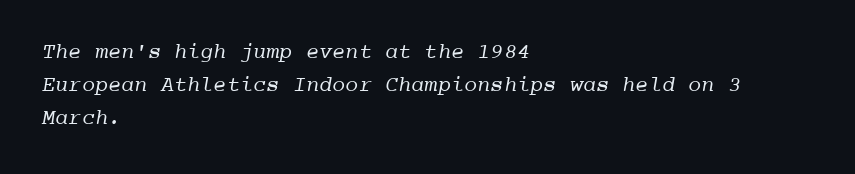
The lines in this sample share a left origin and differ only in where they stop. Default kerning and tracking; the words read as compact shapes. The passage shown stacks its lines at a standard gap. Weight: regular or lighter.
